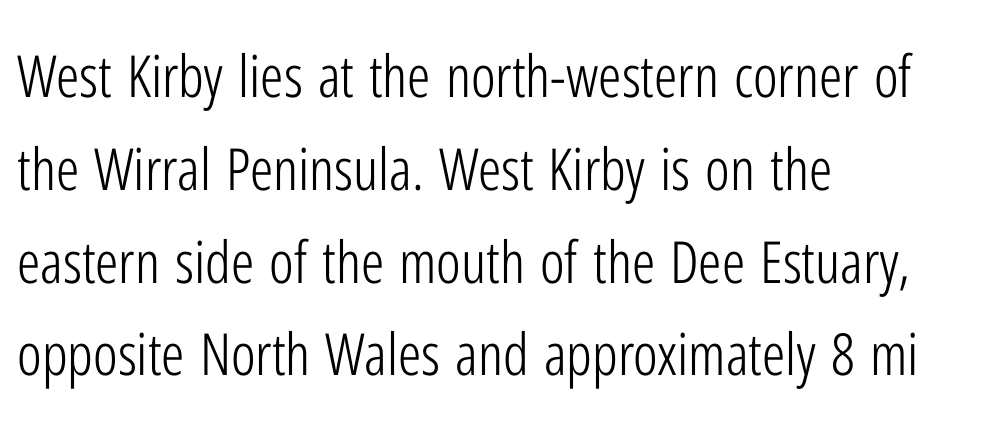
{"serif": "no", "italic": "no", "bold": "no", "weight": "light", "width": "condensed", "stroke_contrast": "low", "x_height": "medium", "monospaced": "no", "underline": "no", "align": "left", "line_spacing": "normal", "line_spacing_ratio": 1.6, "letter_spacing": "normal", "letter_spacing_em": 0.0, "glyph_px": 58}
